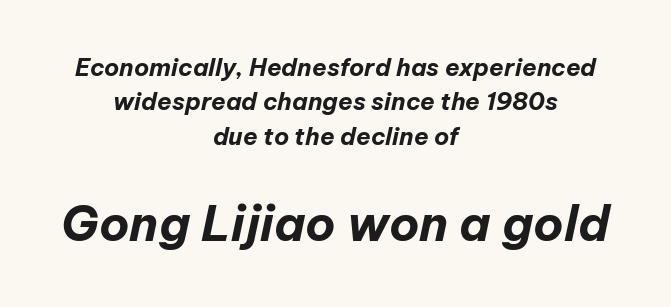
The image shows 48 px bold type, italic (leaning right); set centered, normal line spacing (1.43x), normal letter spacing, not underlined; the second (bottom) block is 2.0x larger; low stroke contrast and a medium x-height.
